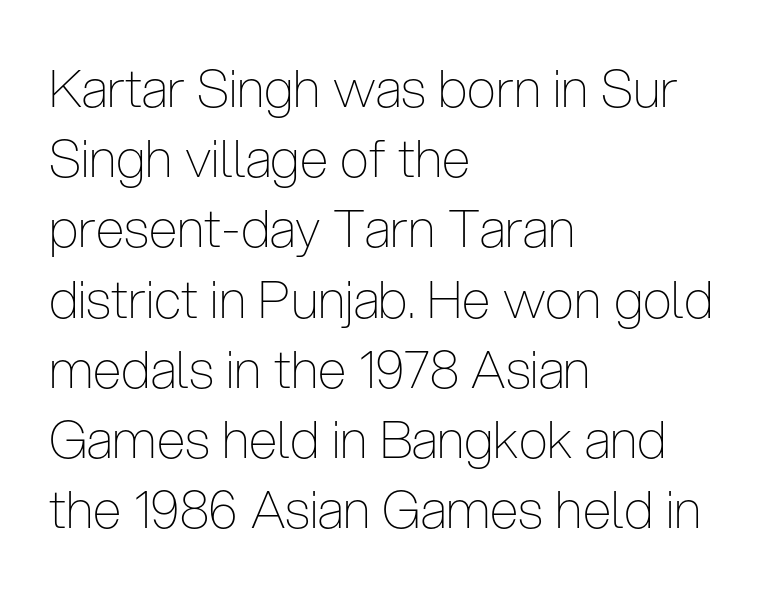
Regarding serifs, this sample does without them. The typography opts for an upright posture over an oblique one. Each new line begins a customary step beneath the previous one. The passage shown is typed in a proportional face where columns would drift.
